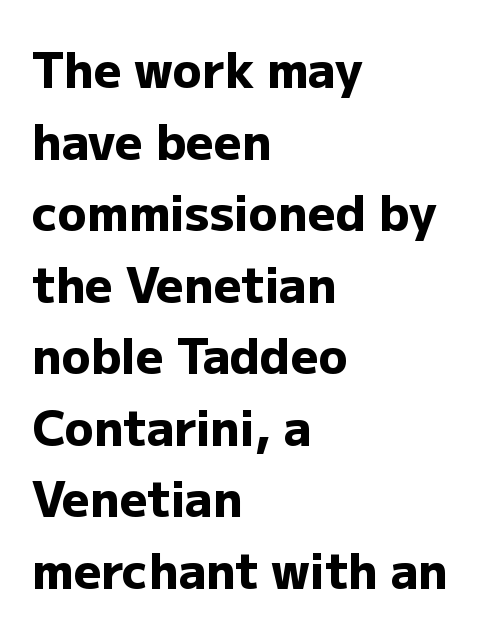
A clean baseline with only descenders dipping below it. Look at the stroke-to-counter ratio: heavy, a bold. The paragraph shown leans on its left margin. The text was rendered using a sans face with plain stroke endings.
